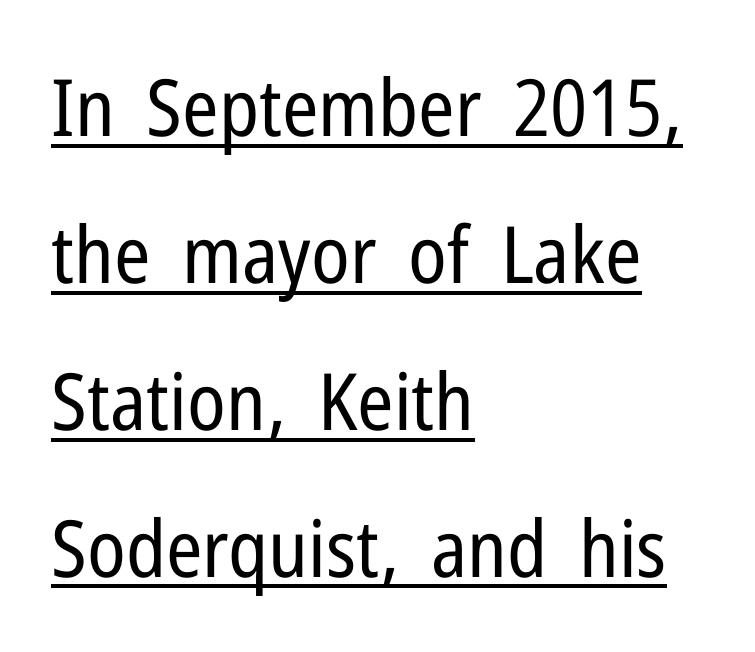
{"serif": "no", "italic": "no", "bold": "no", "weight": "regular", "width": "condensed", "stroke_contrast": "low", "x_height": "medium", "monospaced": "no", "underline": "yes", "align": "left", "line_spacing_ratio": 1.86, "letter_spacing": "normal", "letter_spacing_em": 0.0, "glyph_px": 79}
